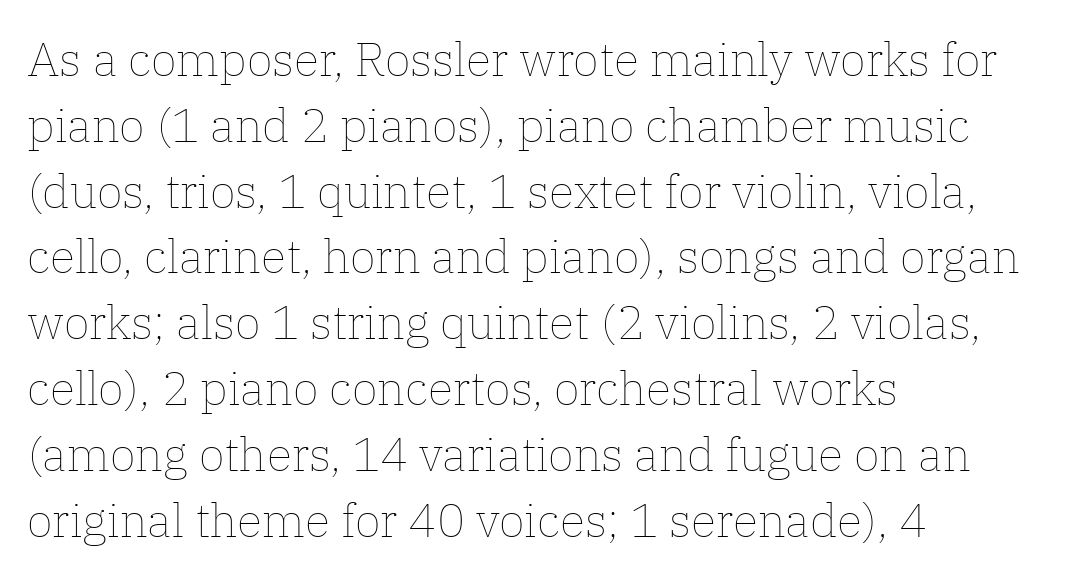
{"italic": "no", "bold": "no", "weight": "thin", "width": "normal", "stroke_contrast": "low", "x_height": "medium", "monospaced": "no", "underline": "no", "align": "left", "line_spacing": "normal", "line_spacing_ratio": 1.4, "letter_spacing": "normal", "letter_spacing_em": 0.0, "glyph_px": 47}
